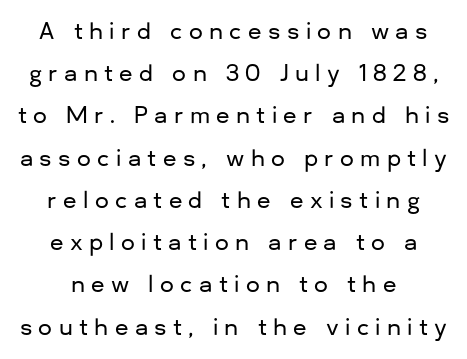
{"italic": "no", "underline": "no", "align": "center", "line_spacing": "loose", "line_spacing_ratio": 1.92, "letter_spacing": "wide", "letter_spacing_em": 0.29, "glyph_px": 22}
